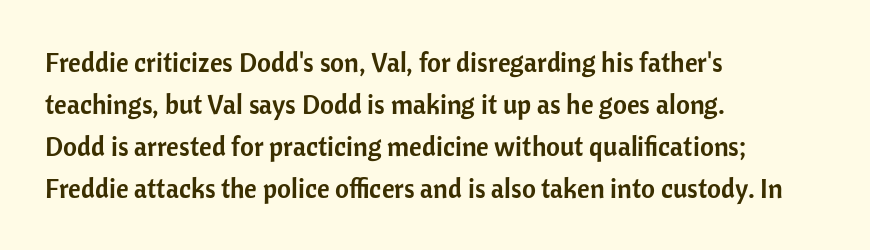
Q: Is the text italic (slanted)? A: No, it is upright.
Q: Is the text underlined? A: No.
Q: How is the paragraph aligned? A: Left-aligned.
Q: Is the spacing between letters normal or unusually wide? A: Normal.
Q: Is the spacing between lines tight, normal or loose? A: Normal.
